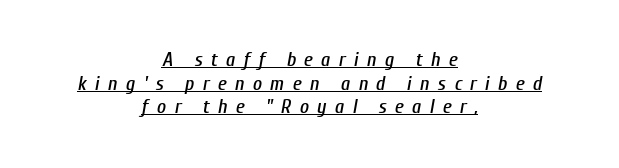
Students, observe the line beneath the letters — that is underlining. Horizontal alignment here is central, giving a formal, balanced look. Inter-character spacing is expanded well beyond the font's built-in metrics. The face used here has a pronounced slope to its letters.
